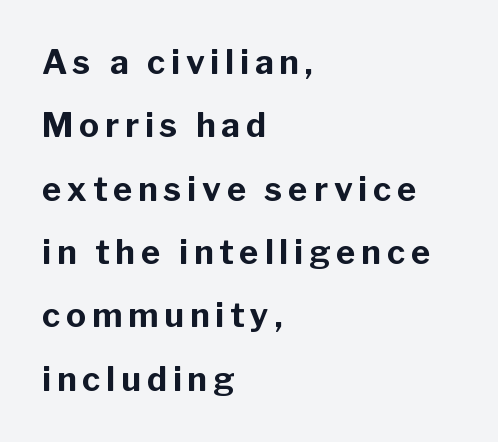
The image shows 33 px bold sans-serif type, upright; set left-aligned, loose line spacing (1.92x), not underlined; low stroke contrast and a medium x-height.
